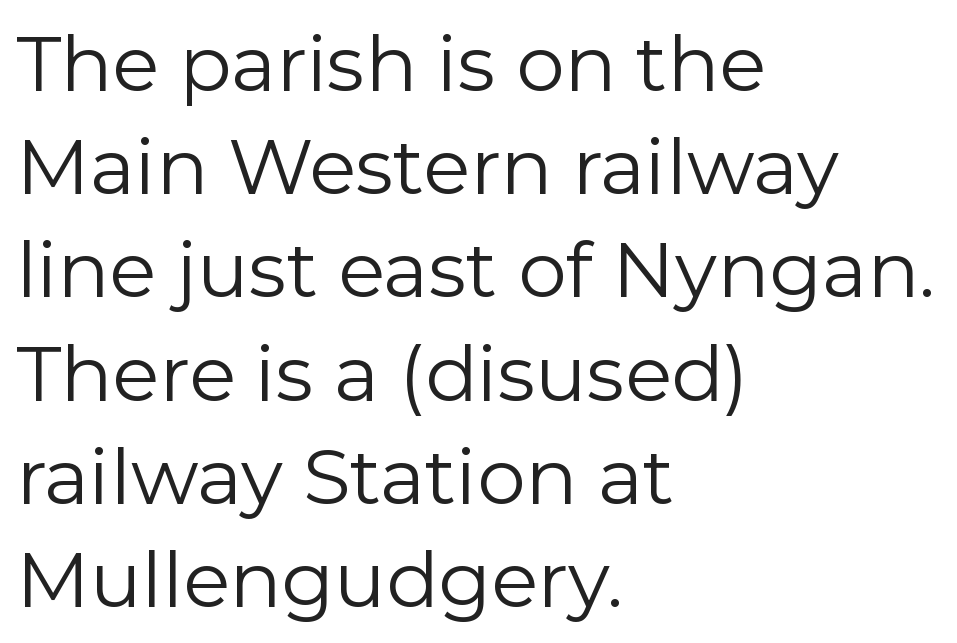
All the whitespace from short lines collects on the right. The rendering uses natural spacing where letterforms have individual widths. The passage shown is typeset with a sans-serif family. Baseline-to-baseline distance is the conventional proportion of letter height. If you drew a line through each stem, it would be perfectly vertical.
